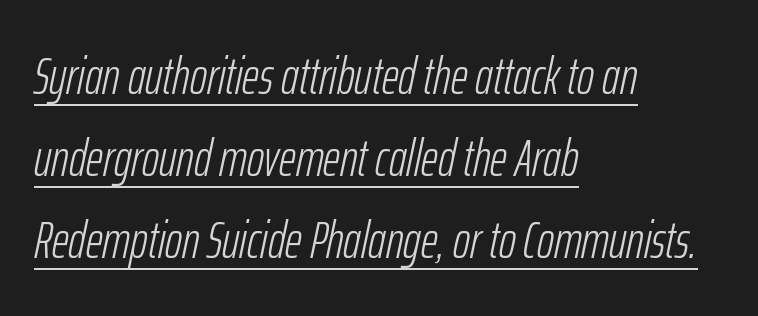
The image shows 52 px light, condensed type, italic (leaning right); set left-aligned, normal line spacing (1.58x), normal letter spacing, underlined; low stroke contrast and a medium x-height.
